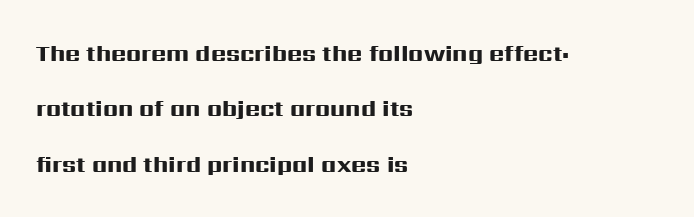
Here the glyphs are tracked normally, forming tight word shapes. Summary of vertical rhythm: relaxed, with wide interline spacing. The lines in this sample share a left origin and differ only in where they stop. Every character sits straight up, as roman type does. You'd pick this weight for a headline — it's a proper bold.
